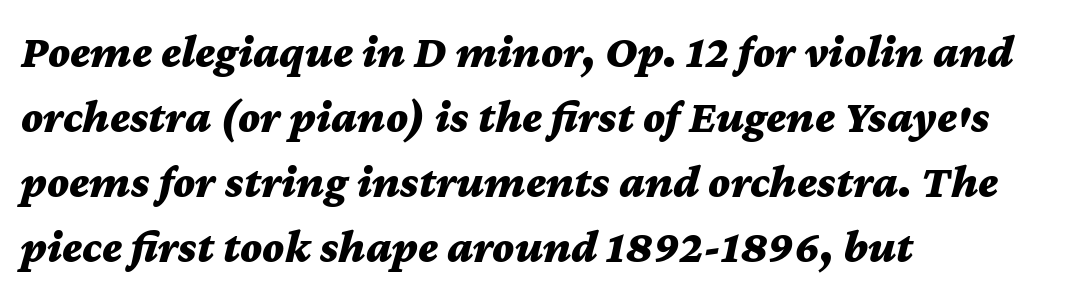
Q: Is the text bold? A: Yes.
Q: Is the text italic (slanted)? A: Yes, it leans right by about 12 degrees.
Q: Is the text underlined? A: No.
Q: How is the paragraph aligned? A: Left-aligned.
Q: Is the spacing between letters normal or unusually wide? A: Normal.
Q: Is the spacing between lines tight, normal or loose? A: Normal.
Q: Width (condensed, normal, or wide)? A: Wide.
Q: Stroke contrast? A: Medium.
Q: x-height? A: Medium.
Q: Monospaced? A: No.
